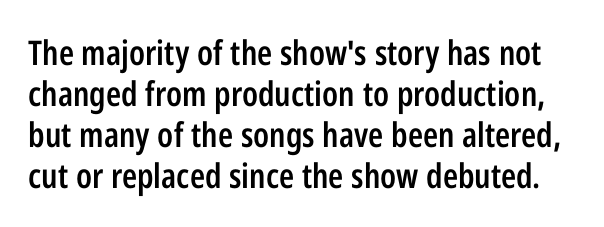
Q: Is the text bold? A: Semi-bold.
Q: Is the text italic (slanted)? A: No, it is upright.
Q: Is the typeface a serif or a sans-serif typeface? A: Sans-serif.
Q: Is the text underlined? A: No.
Q: Is the spacing between letters normal or unusually wide? A: Normal.
Q: Width (condensed, normal, or wide)? A: Condensed.
Q: Stroke contrast? A: Low.
Q: x-height? A: Medium.
Q: Monospaced? A: No.
